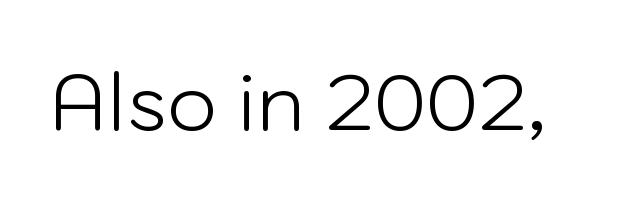
The font family rendered here belongs to the sans-serif group. Every stem runs plumb, perpendicular to the baseline. The letters advance in unequal steps, a hallmark of proportional type. The typeface has the unassuming heft of standard copy or less. Tracking value appears to be zero — textbook default spacing. The zone under the glyphs is completely vacant.
